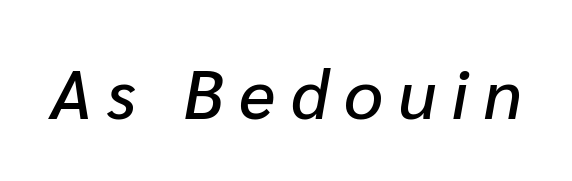
Q: Is the text italic (slanted)? A: Yes, it leans right by about 10 degrees.
Q: Is the text underlined? A: No.
Q: Is the spacing between letters normal or unusually wide? A: Unusually wide.
Q: Width (condensed, normal, or wide)? A: Normal.
Q: Stroke contrast? A: Low.
Q: x-height? A: Medium.
Q: Monospaced? A: No.
